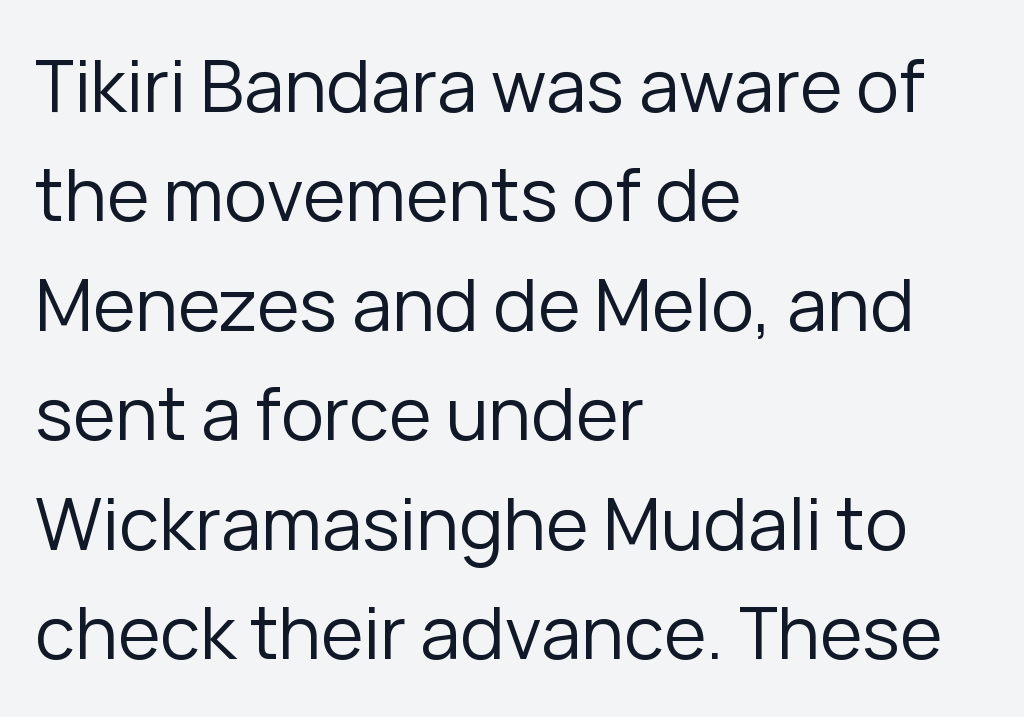
The image shows 72 px regular-weight sans-serif type, upright; set left-aligned, normal line spacing (1.52x), normal letter spacing, not underlined; low stroke contrast and a medium x-height.
